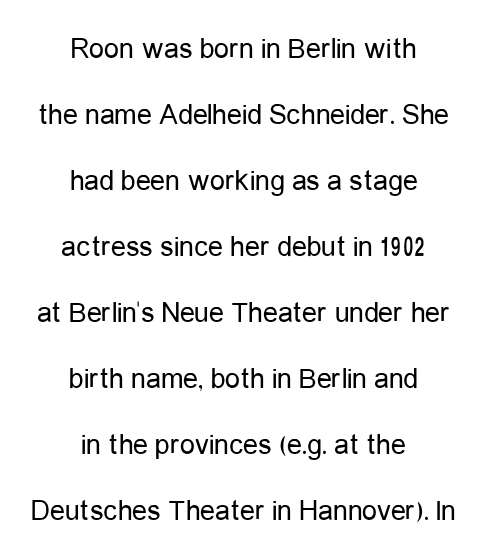
These lines stand farther apart than default settings would place them. The lines are quadded center. Unmarked baselines from the first word to the last. Classification — sans serif. How are the letters spaced? Ordinarily, with no added tracking.
